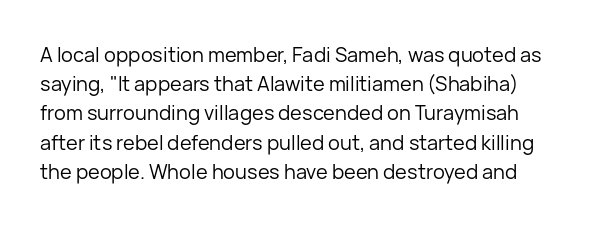
Students, observe: this is what conventionally led text looks like. This sample uses an upright cut, with every glyph sitting square on the baseline. These lines keep a tight, regular rhythm from letter to letter. A bare baseline throughout the passage. Compared with a typical body face, this is equally light or lighter still.
